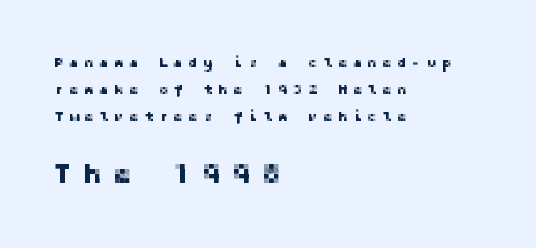
The rendering shows plain stroke endings on the letterforms — a sans-serif design. Typesetter's note — lower block bumped up in size, upper block left smaller. The lines in this sample share a left origin and differ only in where they stop. The passage shown has open, widely tracked lettering throughout. Is there any slant? The stems are plumb.
